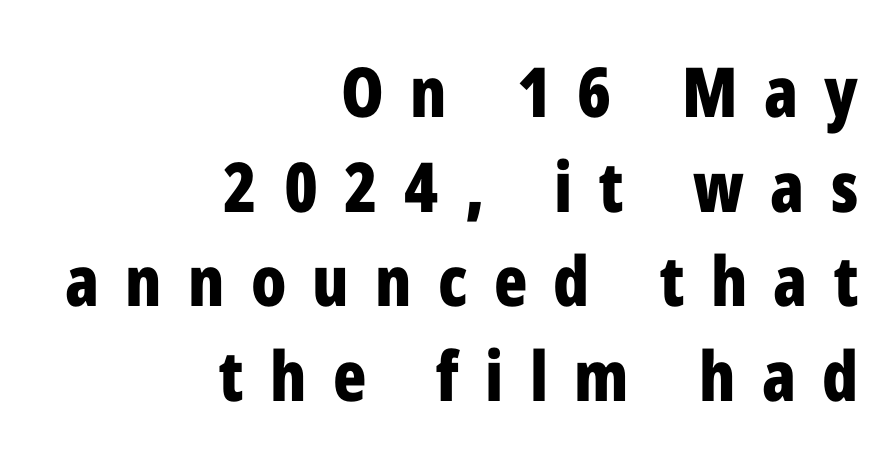
The image shows 69 px bold, condensed sans-serif type, upright; set right-aligned, normal line spacing (1.37x), unusually wide letter spacing (+0.38 em), not underlined; low stroke contrast and a medium x-height.
